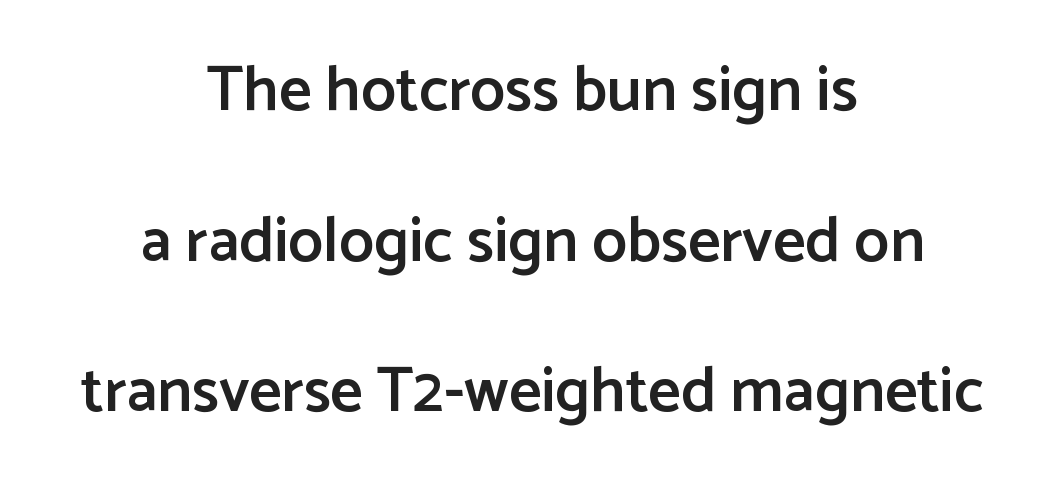
The image shows 63 px semibold sans-serif type, upright; set centered, loose line spacing (2.39x), normal letter spacing, not underlined; low stroke contrast and a medium x-height.
